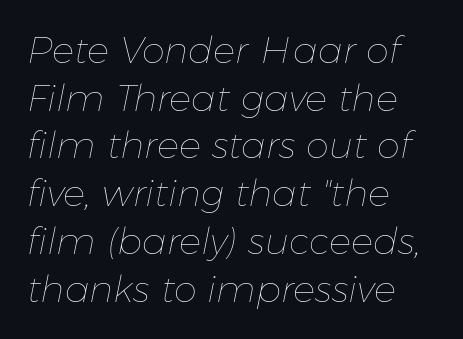
Q: Is the text bold? A: No.
Q: Is the text italic (slanted)? A: Yes, it leans right by about 11 degrees.
Q: Is the text underlined? A: No.
Q: How is the paragraph aligned? A: Left-aligned.
Q: Is the spacing between letters normal or unusually wide? A: Normal.
Q: Is the spacing between lines tight, normal or loose? A: Normal.
Q: Width (condensed, normal, or wide)? A: Normal.
Q: Stroke contrast? A: Low.
Q: x-height? A: Medium.
Q: Monospaced? A: No.
